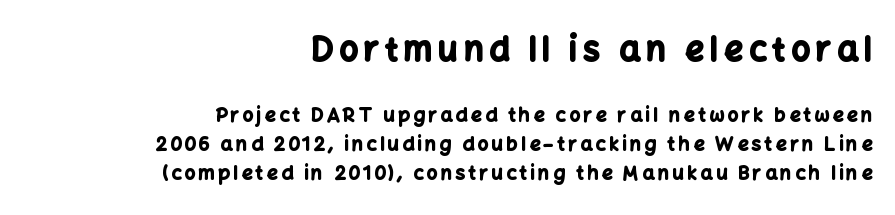
{"serif": "no", "italic": "no", "bold": "yes", "weight": "bold", "width": "normal", "stroke_contrast": "low", "x_height": "medium", "monospaced": "no", "underline": "no", "align": "right", "line_spacing": "normal", "line_spacing_ratio": 1.53, "larger_block": "first", "size_ratio": 1.74, "glyph_px": 33}
